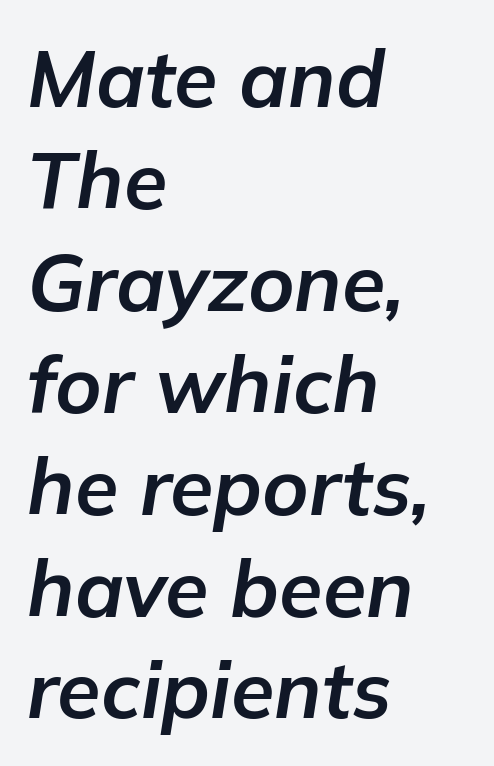
{"italic": "yes", "lean": "right", "slant_degrees": 9, "bold": "yes", "weight": "bold", "width": "normal", "stroke_contrast": "low", "x_height": "medium", "monospaced": "no", "underline": "no", "align": "left", "line_spacing": "normal", "line_spacing_ratio": 1.29, "letter_spacing": "normal", "letter_spacing_em": 0.0, "glyph_px": 79}
